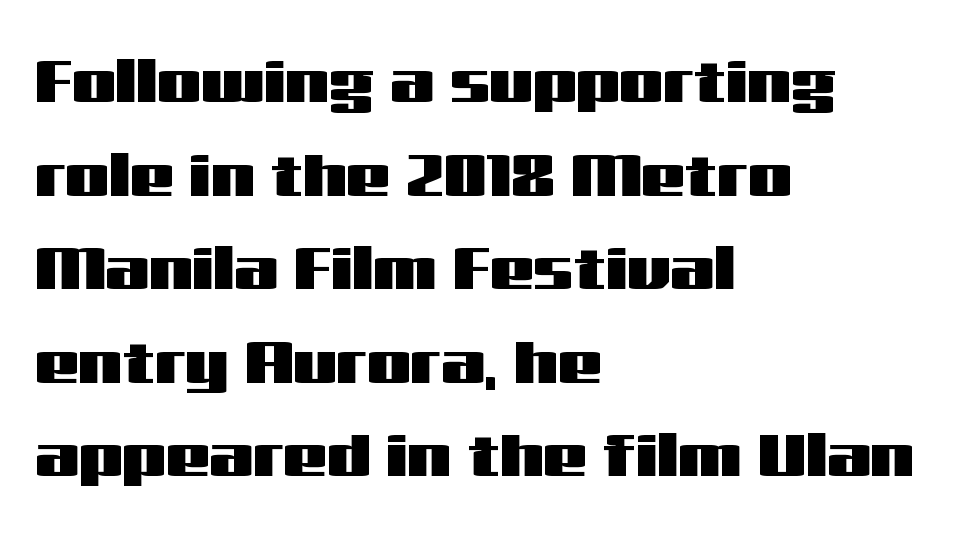
{"serif": "no", "italic": "no", "width": "wide", "stroke_contrast": "medium", "x_height": "medium", "monospaced": "no", "underline": "no", "align": "left", "line_spacing": "normal", "line_spacing_ratio": 1.51, "letter_spacing": "normal", "letter_spacing_em": 0.0, "glyph_px": 62}
